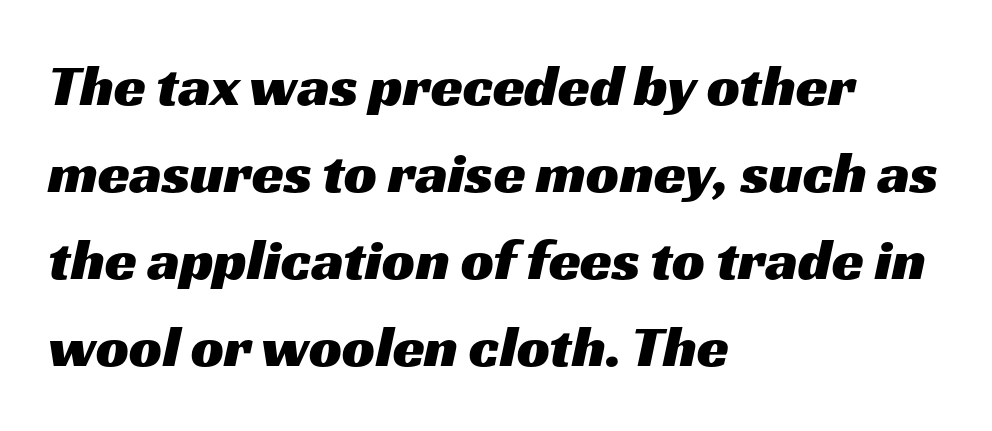
The image shows 58 px wide sans-serif type; set left-aligned, normal line spacing (1.5x), normal letter spacing, not underlined; medium stroke contrast and a medium x-height.
